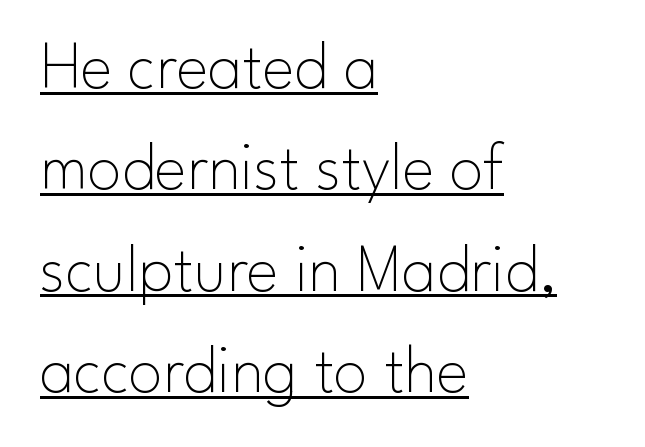
The image shows 68 px thin sans-serif type, upright; set left-aligned, normal line spacing (1.49x), normal letter spacing, underlined; low stroke contrast and a small x-height.
